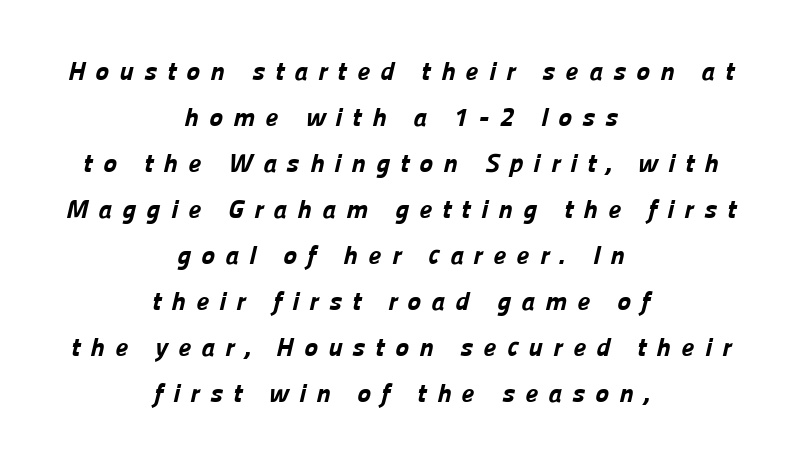
Q: Is the text bold? A: Yes.
Q: Is the text underlined? A: No.
Q: How is the paragraph aligned? A: Centered.
Q: Is the spacing between letters normal or unusually wide? A: Unusually wide.
